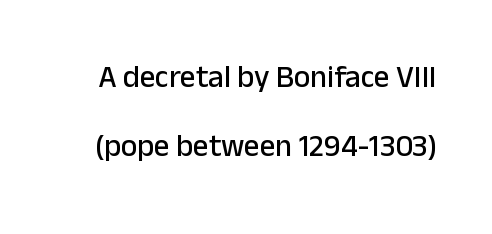
The block of text is sparse from top to bottom, with ample space between rows. Do the letters lean? They stand straight. Underlining? Definitely not there. You could not count columns in this text — the font is proportionally spaced. These lines are composed in type without serifs. Caption: standard tracking, unaltered.
